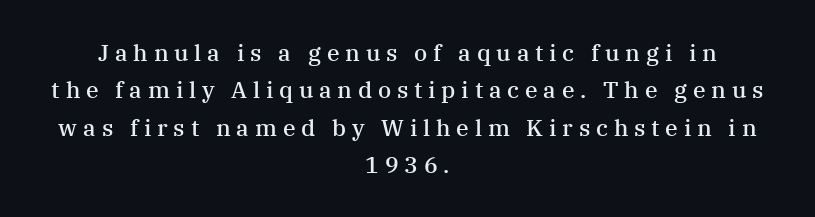
Q: Is the text bold? A: Semi-bold.
Q: Is the text italic (slanted)? A: No, it is upright.
Q: Is the text underlined? A: No.
Q: How is the paragraph aligned? A: Centered.
Q: Is the spacing between letters normal or unusually wide? A: Unusually wide.
Q: Is the spacing between lines tight, normal or loose? A: Normal.
